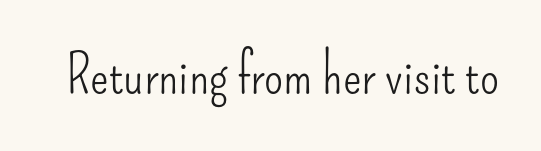
Q: Is the text bold? A: No.
Q: Is the text italic (slanted)? A: No, it is upright.
Q: Is the typeface a serif or a sans-serif typeface? A: Sans-serif.
Q: Is the text underlined? A: No.
Q: Is the spacing between letters normal or unusually wide? A: Normal.
Q: Width (condensed, normal, or wide)? A: Condensed.
Q: Stroke contrast? A: Low.
Q: x-height? A: Small.
Q: Monospaced? A: No.
